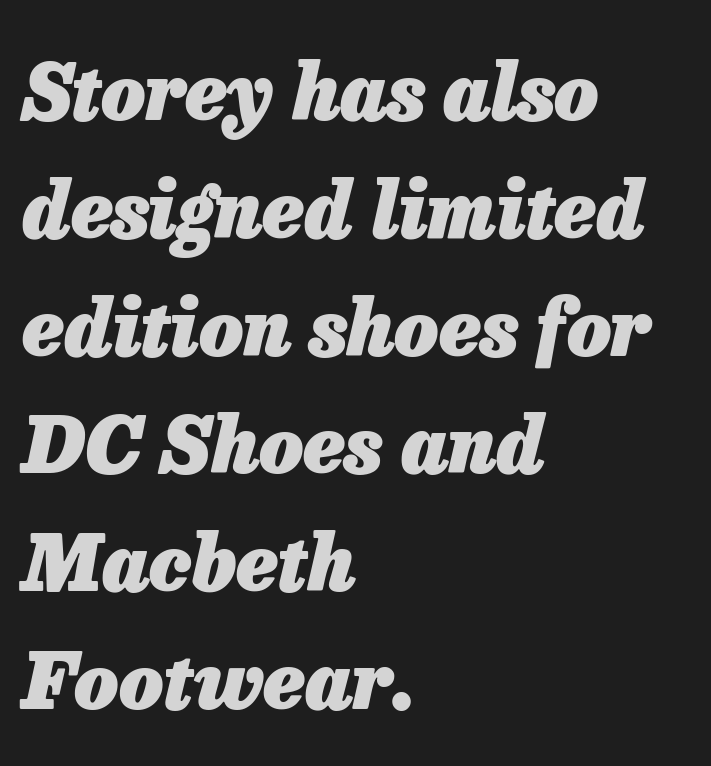
{"italic": "yes", "lean": "right", "slant_degrees": 13, "bold": "yes", "weight": "heavy", "width": "normal", "stroke_contrast": "low", "x_height": "medium", "monospaced": "no", "underline": "no", "align": "left", "line_spacing": "normal", "line_spacing_ratio": 1.53, "letter_spacing": "normal", "letter_spacing_em": 0.0, "glyph_px": 77}
